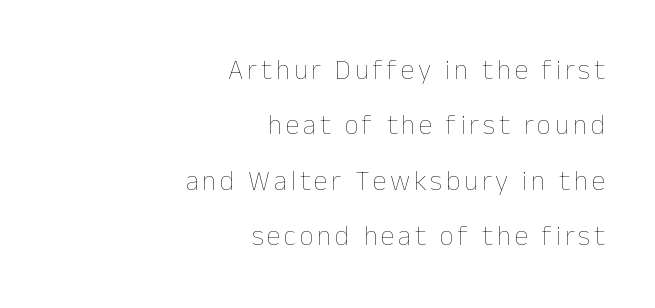
Q: Is the text bold? A: No.
Q: Is the text italic (slanted)? A: No, it is upright.
Q: Is the text underlined? A: No.
Q: How is the paragraph aligned? A: Right-aligned.
Q: Is the spacing between lines tight, normal or loose? A: Loose.
Q: Width (condensed, normal, or wide)? A: Normal.
Q: Stroke contrast? A: Low.
Q: x-height? A: Medium.
Q: Monospaced? A: No.
